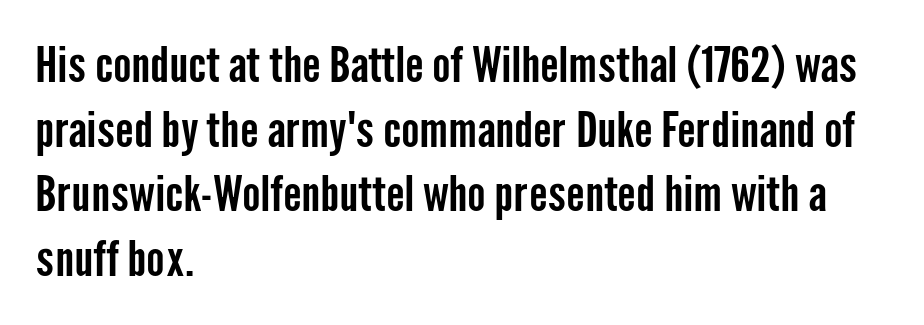
Font category for this specimen: sans-serif. Regarding leading, the lines here are spaced in the standard way. Beneath every word, the page is bare. Italic? Not at all — the glyphs are vertical.
